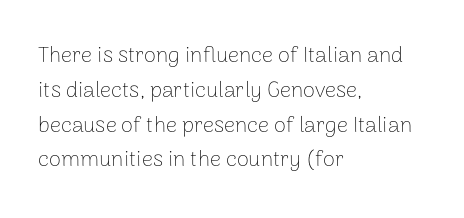
The image shows 22 px text type, upright; set left-aligned, normal line spacing (1.58x), normal letter spacing, not underlined.
